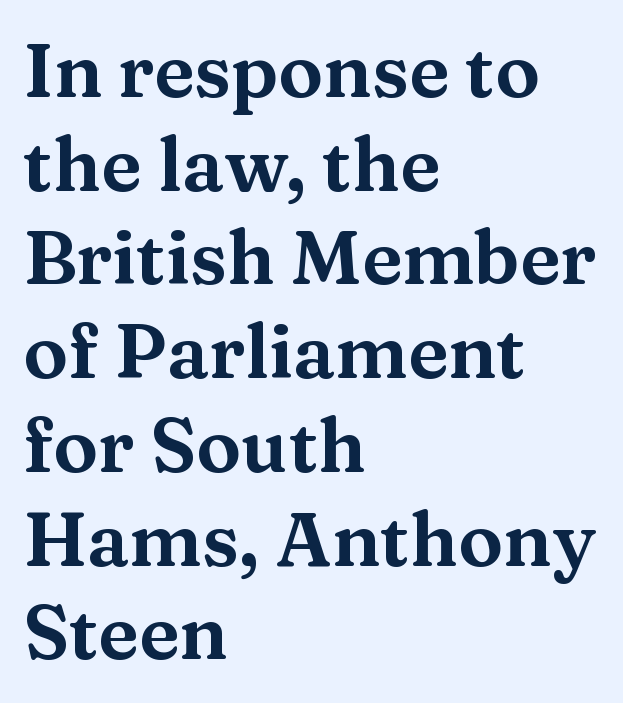
The image shows 75 px wide serif type, upright; set left-aligned, normal line spacing (1.25x), normal letter spacing, not underlined; medium stroke contrast and a medium x-height.
